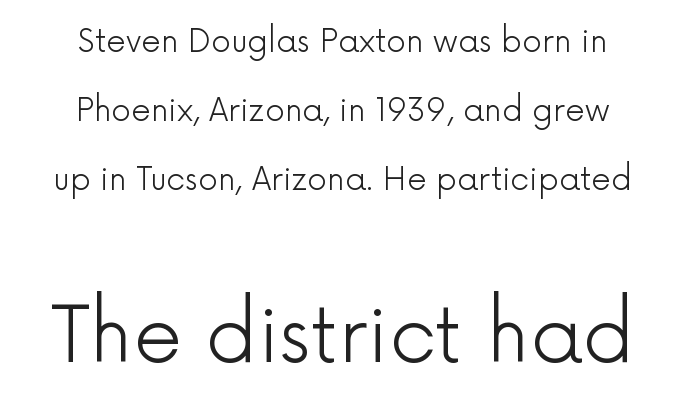
Q: Is the text bold? A: No.
Q: Is the text italic (slanted)? A: No, it is upright.
Q: Is the typeface a serif or a sans-serif typeface? A: Sans-serif.
Q: Is the text underlined? A: No.
Q: How is the paragraph aligned? A: Centered.
Q: Is the spacing between letters normal or unusually wide? A: Normal.
Q: Is the spacing between lines tight, normal or loose? A: Loose.
Q: Which block of text is set in a larger size, the first (top) or the second (bottom)? A: The second (bottom) one.
Q: Width (condensed, normal, or wide)? A: Normal.
Q: x-height? A: Medium.
Q: Monospaced? A: No.
